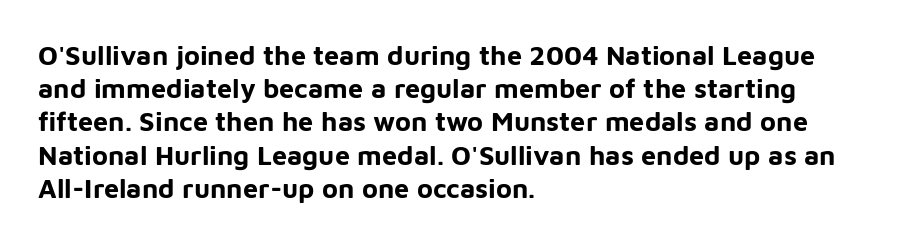
Q: Is the text bold? A: Yes.
Q: Is the text italic (slanted)? A: No, it is upright.
Q: Is the text underlined? A: No.
Q: How is the paragraph aligned? A: Left-aligned.
Q: Is the spacing between letters normal or unusually wide? A: Normal.
